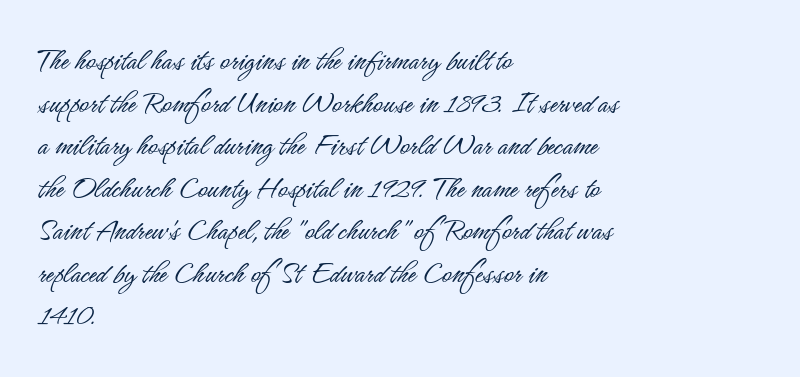
{"serif": "no", "bold": "no", "weight": "light", "width": "condensed", "stroke_contrast": "low", "x_height": "small", "monospaced": "no", "underline": "no", "align": "left", "line_spacing": "normal", "line_spacing_ratio": 1.29, "letter_spacing": "normal", "letter_spacing_em": 0.0, "glyph_px": 33}
